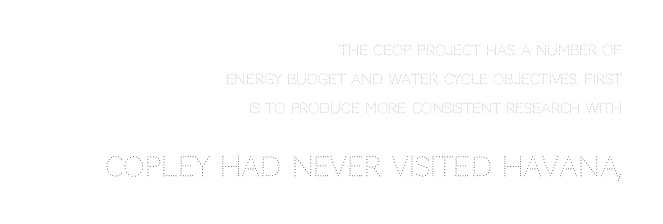
Line ends are locked; line starts wander. The font's upright variant was chosen for this text. Inter-character spacing is left at the font's built-in metrics. Heaviness? Minimal to ordinary, like unemphasized prose. The line-height multiplier appears high, well above default. The space beneath each line is pristine and unruled.
